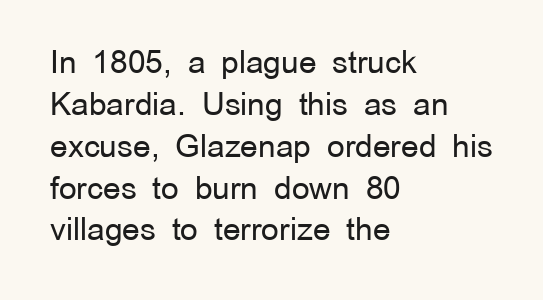
{"serif": "no", "italic": "no", "bold": "no", "weight": "regular", "width": "normal", "stroke_contrast": "low", "x_height": "medium", "monospaced": "no", "underline": "no", "align": "left", "line_spacing": "normal", "line_spacing_ratio": 1.35, "letter_spacing": "normal", "letter_spacing_em": 0.0, "glyph_px": 31}
